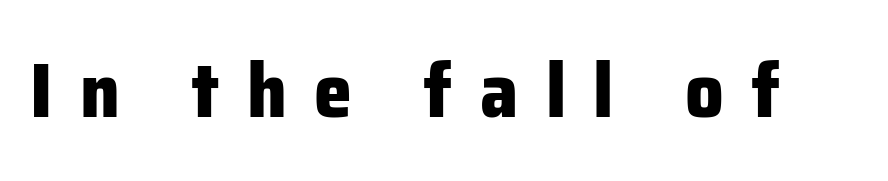
Q: Is the text bold? A: Yes.
Q: Is the text italic (slanted)? A: No, it is upright.
Q: Is the typeface a serif or a sans-serif typeface? A: Sans-serif.
Q: Is the text underlined? A: No.
Q: Is the spacing between letters normal or unusually wide? A: Unusually wide.
Q: Width (condensed, normal, or wide)? A: Normal.
Q: Stroke contrast? A: Low.
Q: x-height? A: Medium.
Q: Monospaced? A: No.
